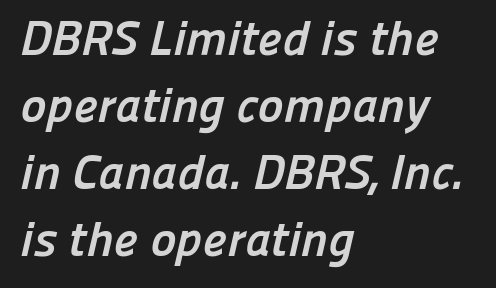
Q: Is the text bold? A: Yes.
Q: Is the typeface a serif or a sans-serif typeface? A: Sans-serif.
Q: Is the text underlined? A: No.
Q: How is the paragraph aligned? A: Left-aligned.
Q: Is the spacing between letters normal or unusually wide? A: Normal.
Q: Is the spacing between lines tight, normal or loose? A: Normal.
Q: Width (condensed, normal, or wide)? A: Normal.
Q: Stroke contrast? A: Low.
Q: x-height? A: Medium.
Q: Monospaced? A: No.
